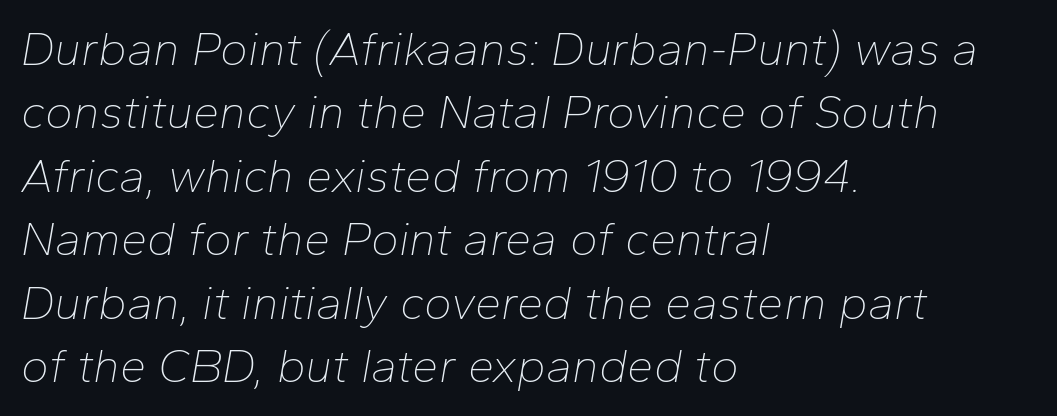
You can tell it's italic because the verticals aren't actually vertical. Quick note: interline space is typical. Is this a heavy cut? Hardly; it is regular or lighter. The rendering uses natural spacing where letterforms have individual widths. Students, note that the glyphs here touch the page at normal intervals. The text block is weighted toward the left margin, trailing off unevenly rightward.
